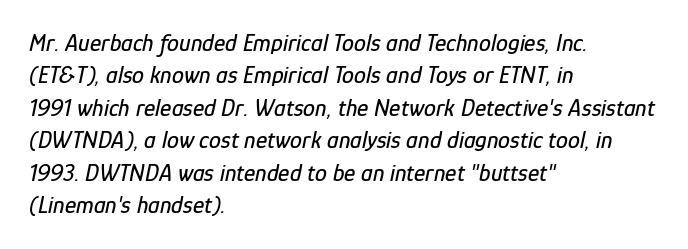
The image shows 24 px text type, italic (leaning right); set left-aligned, normal line spacing (1.35x), normal letter spacing, not underlined.
